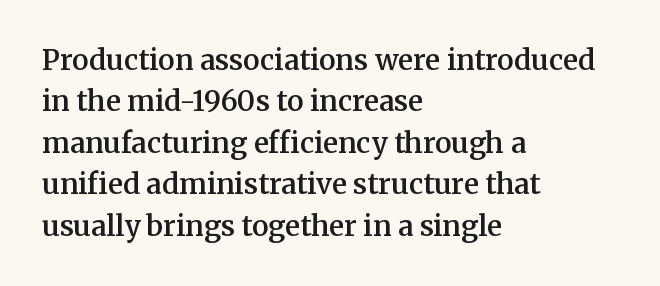
The image shows 28 px semibold serif type, upright; set left-aligned, normal line spacing (1.48x), normal letter spacing, not underlined; medium stroke contrast and a medium x-height.
